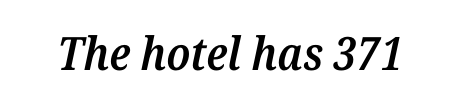
{"serif": "yes", "italic": "yes", "lean": "right", "slant_degrees": 12, "bold": "semi", "weight": "semibold", "width": "normal", "stroke_contrast": "medium", "x_height": "medium", "monospaced": "no", "underline": "no", "letter_spacing": "normal", "letter_spacing_em": 0.0, "glyph_px": 46}
